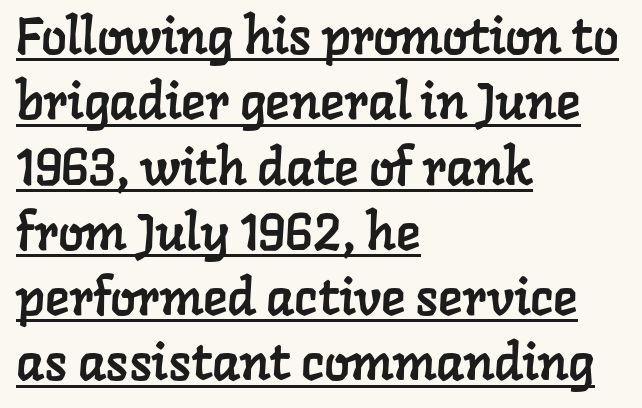
Short note: letters normally spaced. You can see a thin bar hugging the bottom of the glyphs. Leading matches the norm, producing a regular column. Think of a printed novel: that variable character pitch is what you see here.
